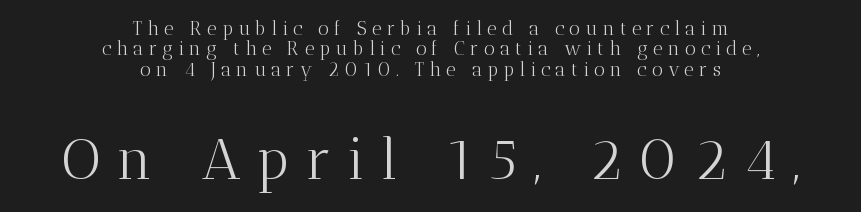
{"serif": "yes", "italic": "no", "bold": "no", "weight": "light", "width": "normal", "stroke_contrast": "medium", "x_height": "medium", "monospaced": "no", "underline": "no", "align": "center", "line_spacing": "tight", "line_spacing_ratio": 1.07, "letter_spacing": "wide", "letter_spacing_em": 0.27, "larger_block": "second", "size_ratio": 3.05, "glyph_px": 58}
